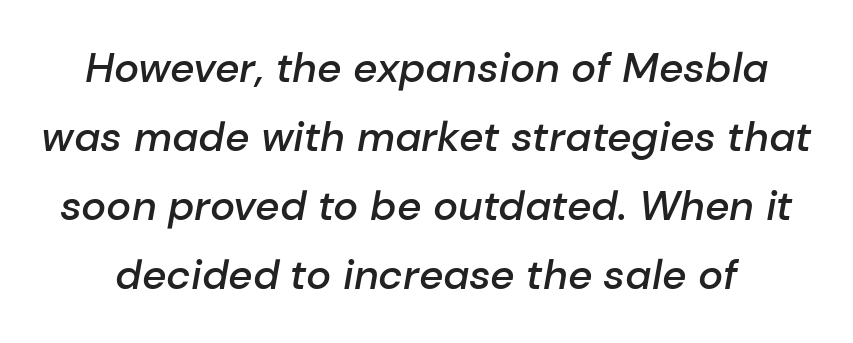
Looks like regular typesetting: each glyph gets only the width it needs. No extra tracking has been applied to these lines. Does the lettering tilt? It does — this is italic. Decoration check: the copy has no underline. A typesetter would call this leading conventional body-copy spacing. Each glyph is drawn with semibold strokes, heavier than normal yet not fully bold.
